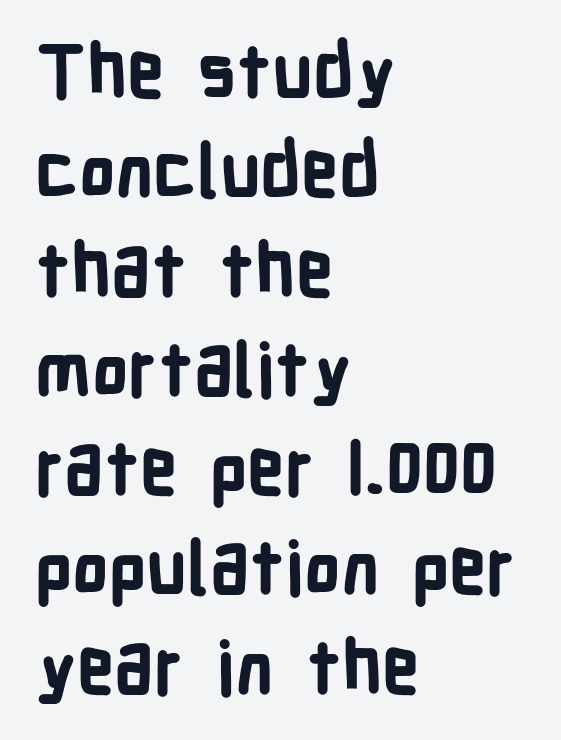
The image shows 73 px bold, condensed sans-serif type, upright; set left-aligned, normal line spacing (1.36x), normal letter spacing, not underlined; low stroke contrast and a medium x-height.
